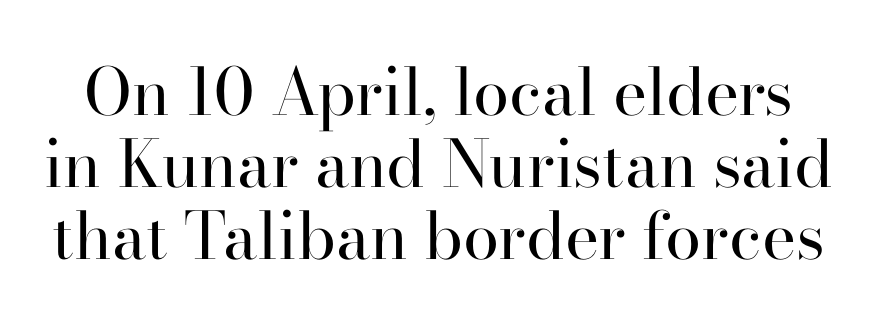
Q: Is the text bold? A: No.
Q: Is the text italic (slanted)? A: No, it is upright.
Q: Is the typeface a serif or a sans-serif typeface? A: Serif.
Q: Is the text underlined? A: No.
Q: Is the spacing between letters normal or unusually wide? A: Normal.
Q: Is the spacing between lines tight, normal or loose? A: Tight.
Q: Width (condensed, normal, or wide)? A: Normal.
Q: Stroke contrast? A: High.
Q: x-height? A: Small.
Q: Monospaced? A: No.
